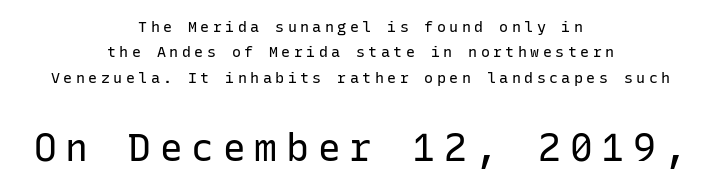
Unmarked baselines from the first word to the last. Summary of weight: not heavy and not bold. Between these two stacked blocks, the lower one wins on size. The block of text has a typical density, with ordinary space between rows. Caption: expanded tracking, letters set apart. These lines are composed in type without serifs.
